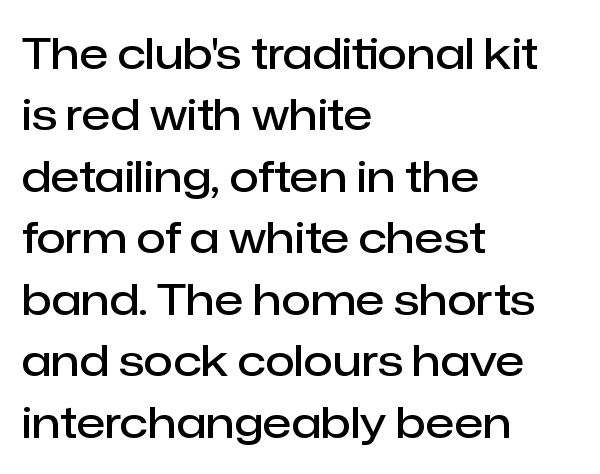
{"serif": "no", "italic": "no", "bold": "semi", "weight": "semibold", "width": "normal", "stroke_contrast": "low", "x_height": "medium", "monospaced": "no", "underline": "no", "align": "left", "line_spacing": "normal", "line_spacing_ratio": 1.43, "letter_spacing": "normal", "letter_spacing_em": 0.0, "glyph_px": 43}
